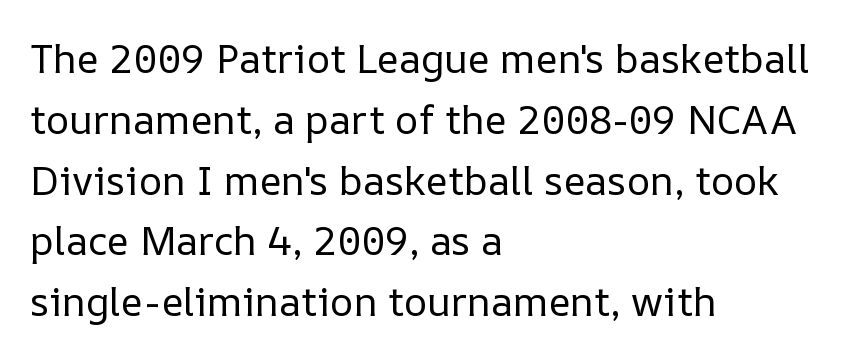
The image shows 40 px regular-weight type, upright; set left-aligned, normal line spacing (1.52x), normal letter spacing, not underlined; low stroke contrast and a medium x-height.
